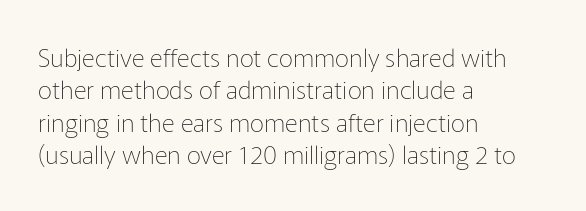
{"italic": "no", "bold": "no", "underline": "no", "align": "left", "line_spacing": "normal", "line_spacing_ratio": 1.3, "letter_spacing": "normal", "letter_spacing_em": 0.0, "glyph_px": 25}
